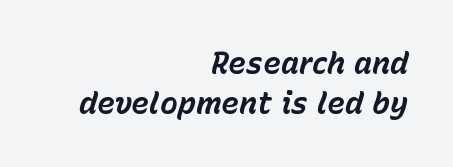
The image shows 30 px bold type, italic (leaning right); set right-aligned, normal line spacing (1.33x), normal letter spacing, not underlined; low stroke contrast and a medium x-height.
